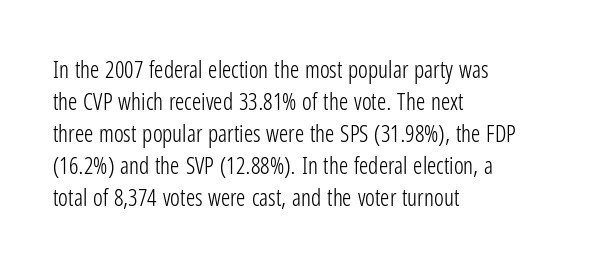
The image shows 23 px text type, upright; set left-aligned, normal line spacing (1.39x), normal letter spacing, not underlined.
